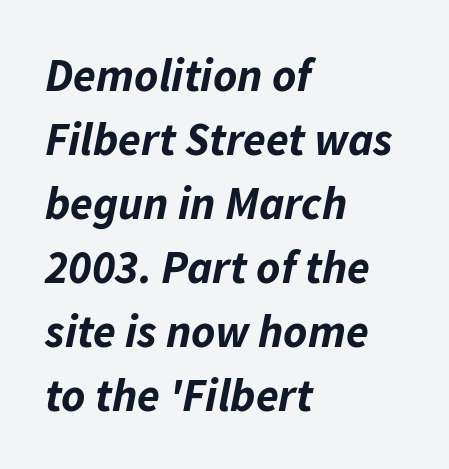
{"italic": "yes", "lean": "right", "slant_degrees": 11, "bold": "yes", "weight": "bold", "width": "normal", "stroke_contrast": "low", "x_height": "medium", "monospaced": "no", "underline": "no", "align": "left", "line_spacing": "normal", "line_spacing_ratio": 1.39, "letter_spacing": "normal", "letter_spacing_em": 0.0, "glyph_px": 46}
